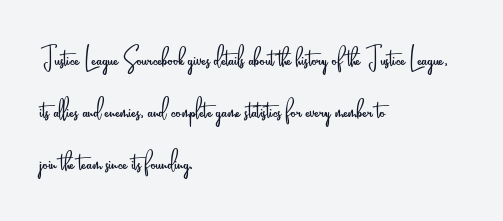
{"serif": "no", "bold": "no", "weight": "light", "width": "condensed", "stroke_contrast": "low", "x_height": "small", "monospaced": "no", "underline": "no", "align": "left", "line_spacing": "normal", "line_spacing_ratio": 1.58, "letter_spacing": "normal", "letter_spacing_em": 0.0, "glyph_px": 33}
